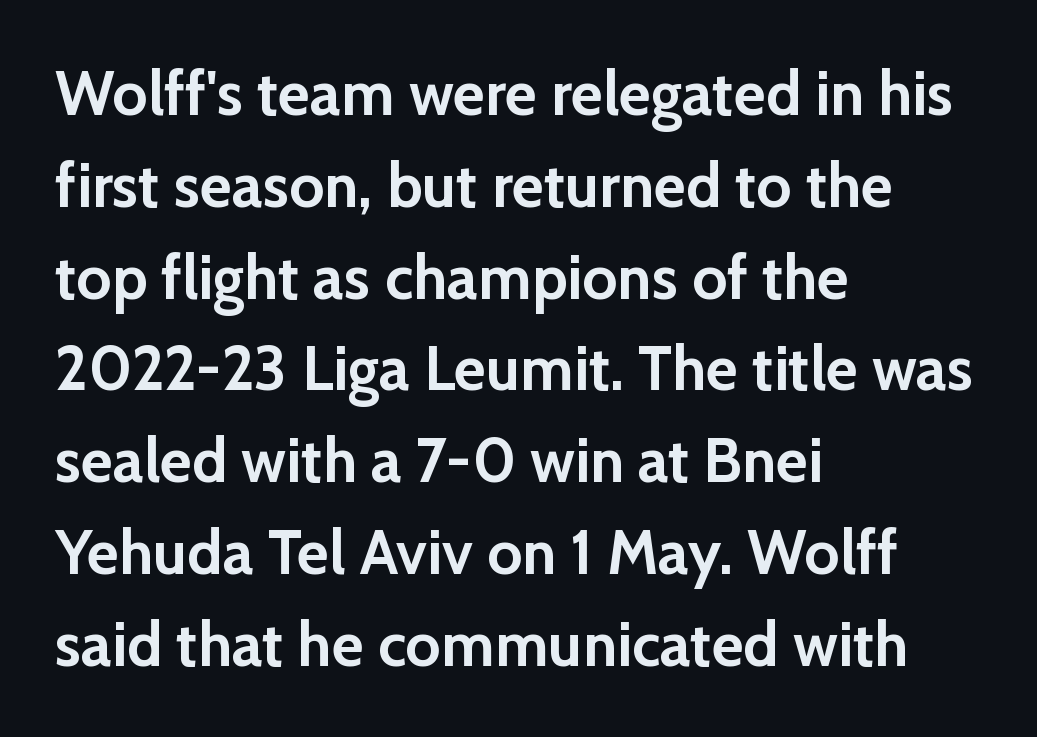
The image shows 62 px semibold sans-serif type, upright; set left-aligned, normal line spacing (1.48x), normal letter spacing, not underlined; low stroke contrast and a medium x-height.
